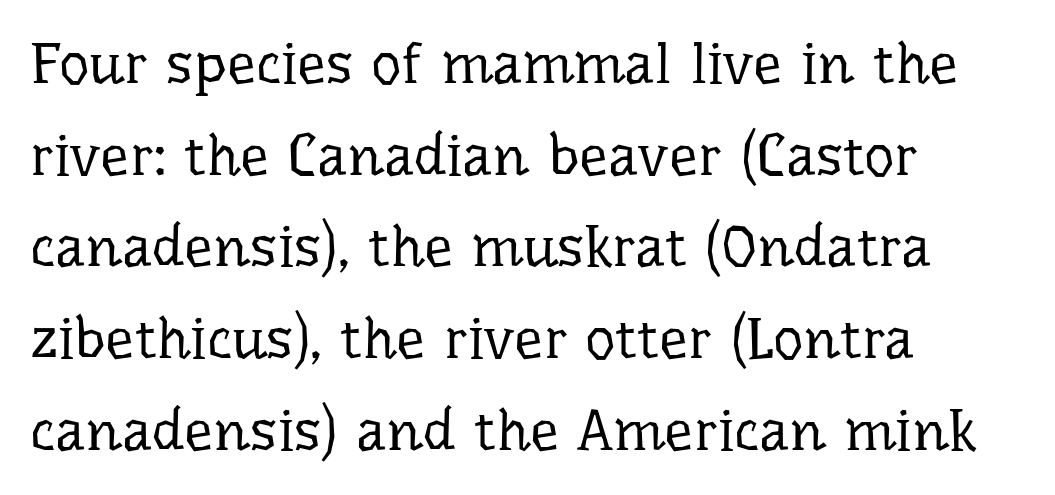
Q: Is the text bold? A: No.
Q: Is the text italic (slanted)? A: No, it is upright.
Q: Is the typeface a serif or a sans-serif typeface? A: Serif.
Q: Is the text underlined? A: No.
Q: How is the paragraph aligned? A: Left-aligned.
Q: Is the spacing between letters normal or unusually wide? A: Normal.
Q: Is the spacing between lines tight, normal or loose? A: Normal.
Q: Width (condensed, normal, or wide)? A: Normal.
Q: Stroke contrast? A: Low.
Q: x-height? A: Medium.
Q: Monospaced? A: No.
